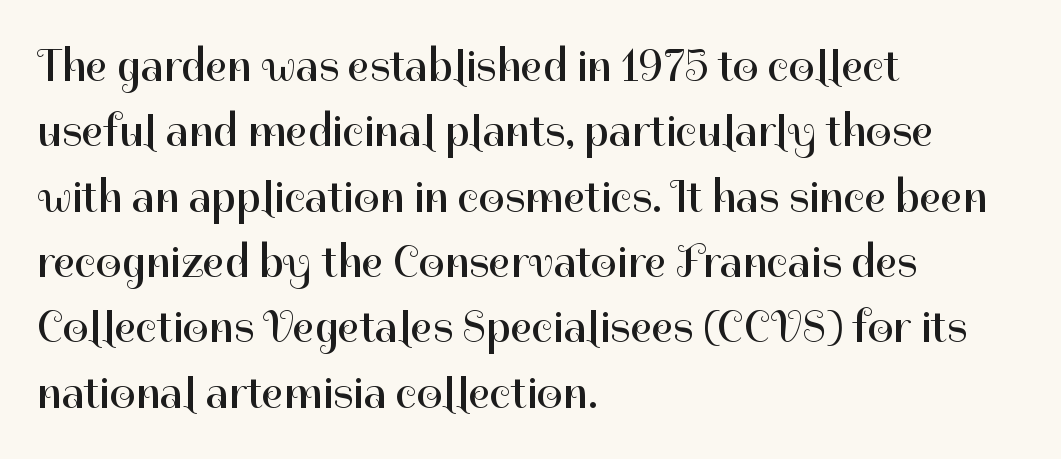
Q: Is the text bold? A: No.
Q: Is the text italic (slanted)? A: No, it is upright.
Q: Is the typeface a serif or a sans-serif typeface? A: Sans-serif.
Q: Is the text underlined? A: No.
Q: How is the paragraph aligned? A: Left-aligned.
Q: Is the spacing between letters normal or unusually wide? A: Normal.
Q: Is the spacing between lines tight, normal or loose? A: Normal.
Q: Width (condensed, normal, or wide)? A: Normal.
Q: Stroke contrast? A: High.
Q: x-height? A: Medium.
Q: Monospaced? A: No.
